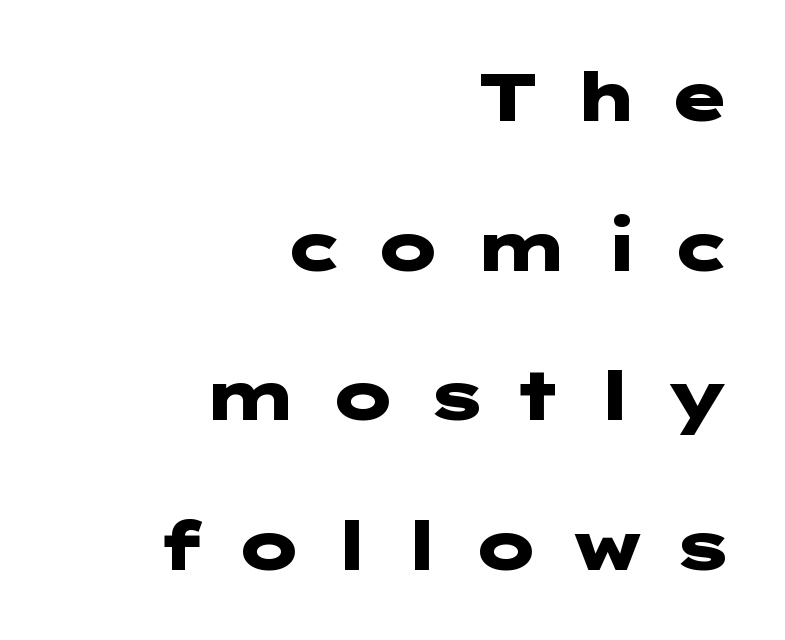
{"serif": "no", "italic": "no", "bold": "yes", "weight": "heavy", "width": "wide", "stroke_contrast": "low", "x_height": "medium", "underline": "no", "align": "right", "line_spacing": "loose", "line_spacing_ratio": 2.2, "letter_spacing": "wide", "letter_spacing_em": 0.41, "glyph_px": 68}
